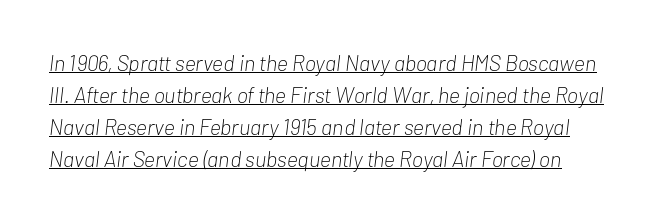
Slanted lettering throughout. What's the leading like? Ordinary, nothing unusual. These characters rest on top of a visible drawn line. Letters have the restrained weight of plain body copy at most.
